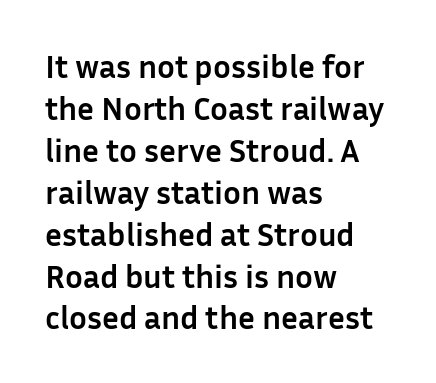
The image shows 33 px semibold sans-serif type, upright; set left-aligned, normal line spacing (1.27x), normal letter spacing, not underlined; low stroke contrast and a medium x-height.
